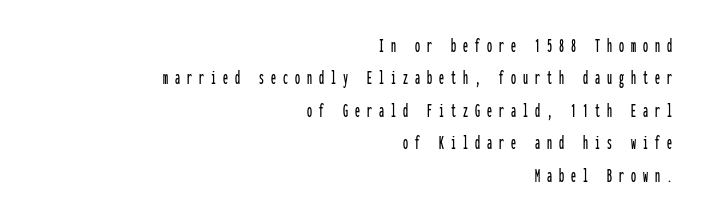
Q: Is the text italic (slanted)? A: No, it is upright.
Q: Is the text underlined? A: No.
Q: How is the paragraph aligned? A: Right-aligned.
Q: Is the spacing between letters normal or unusually wide? A: Unusually wide.
Q: Is the spacing between lines tight, normal or loose? A: Normal.
